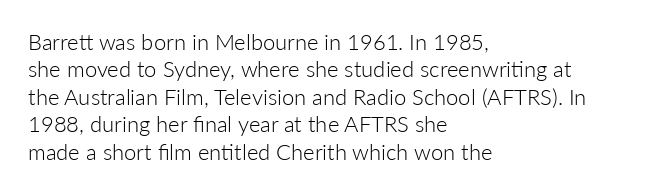
The image shows 22 px text type, upright; set left-aligned, normal line spacing (1.25x), normal letter spacing, not underlined.
